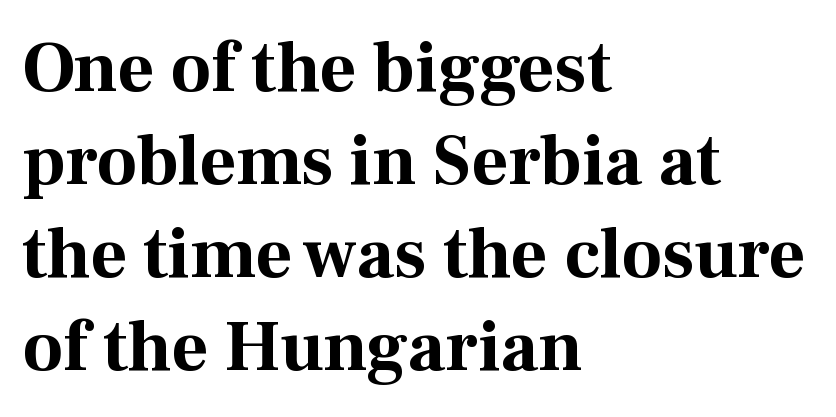
These lines are rendered in a variable-pitch font. Does the lettering tilt? It doesn't — this is upright. Anything drawn beneath the words? Only blank space. Horizontal alignment here is leftward, the default for most running prose. Vertically, the passage feels balanced, rows spaced as you'd expect.
